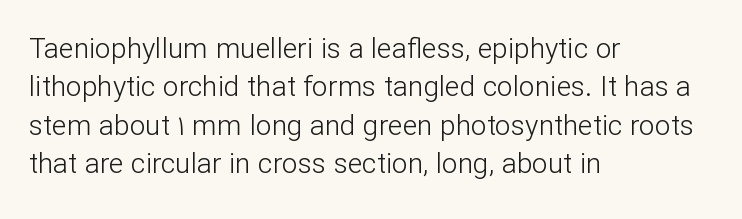
The image shows 28 px light sans-serif type, upright; set left-aligned, normal line spacing (1.37x), normal letter spacing, not underlined; low stroke contrast and a medium x-height.
